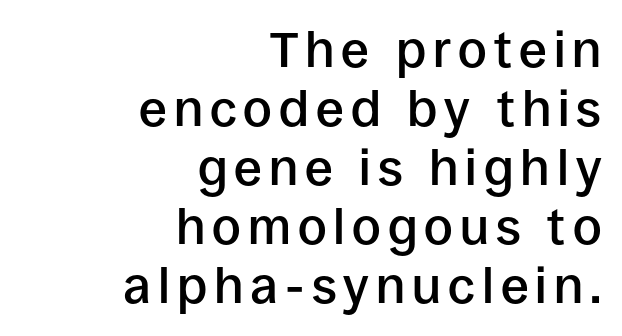
The image shows 50 px semibold sans-serif type, upright; set right-aligned, line spacing 1.18x, not underlined; low stroke contrast and a large x-height.
